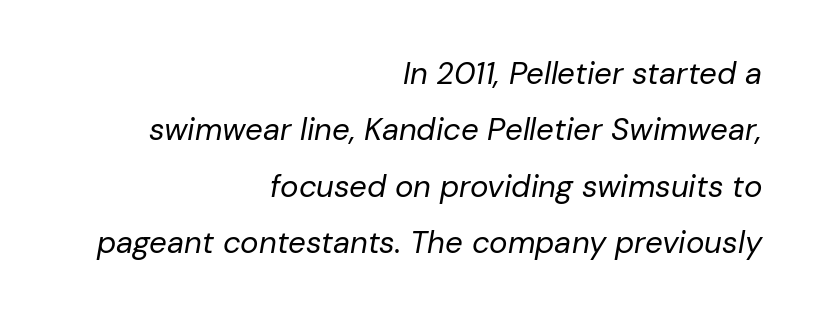
{"italic": "yes", "lean": "right", "slant_degrees": 10, "bold": "no", "weight": "regular", "width": "normal", "stroke_contrast": "low", "x_height": "medium", "monospaced": "no", "underline": "no", "align": "right", "line_spacing_ratio": 1.82, "letter_spacing": "normal", "letter_spacing_em": 0.0, "glyph_px": 31}
